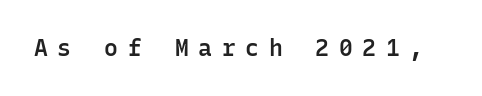
Q: Is the text bold? A: Semi-bold.
Q: Is the text italic (slanted)? A: No, it is upright.
Q: Is the text underlined? A: No.
Q: Is the spacing between letters normal or unusually wide? A: Unusually wide.
